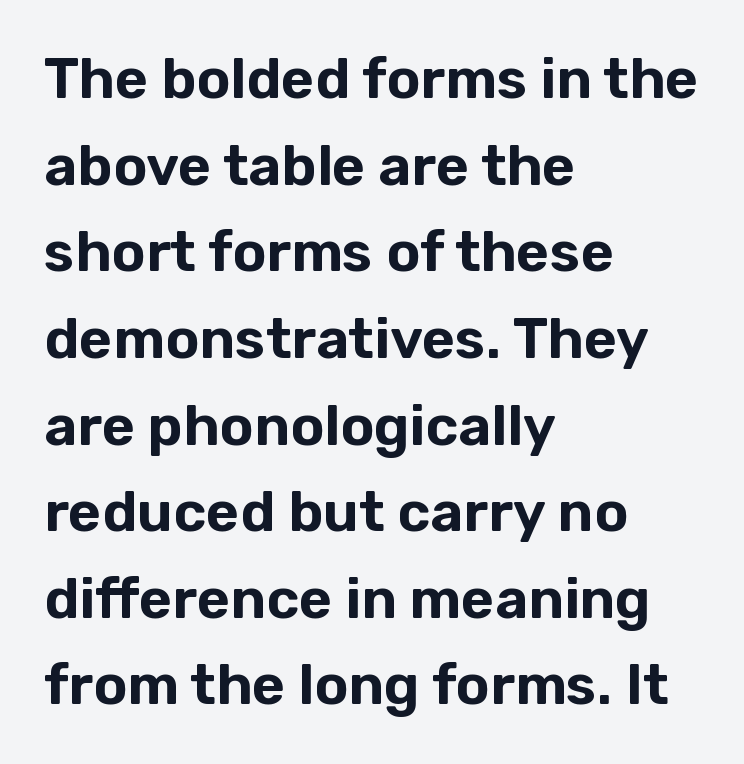
The image shows 57 px sans-serif type, upright; set left-aligned, normal line spacing (1.52x), normal letter spacing, not underlined; low stroke contrast and a medium x-height.
